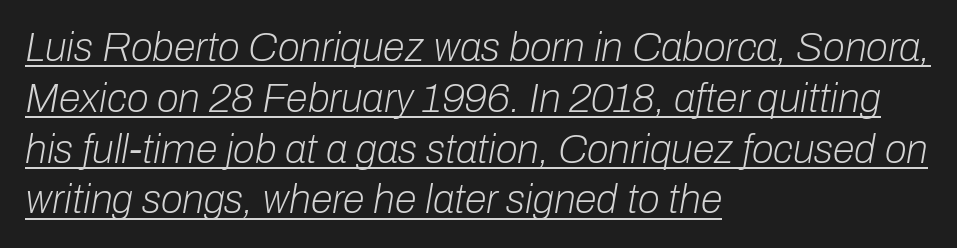
{"italic": "yes", "lean": "right", "slant_degrees": 10, "bold": "no", "weight": "light", "width": "normal", "stroke_contrast": "low", "x_height": "medium", "monospaced": "no", "underline": "yes", "align": "left", "line_spacing": "normal", "line_spacing_ratio": 1.27, "letter_spacing": "normal", "letter_spacing_em": 0.0, "glyph_px": 40}
